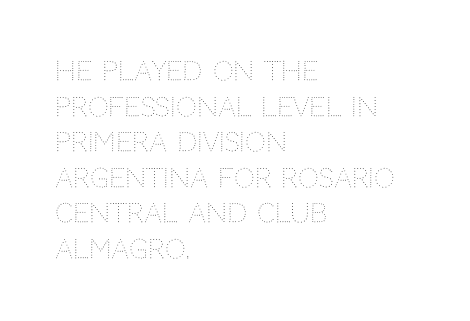
{"italic": "no", "bold": "no", "underline": "no", "align": "left", "line_spacing": "normal", "line_spacing_ratio": 1.37, "letter_spacing": "normal", "letter_spacing_em": 0.0, "glyph_px": 26}
